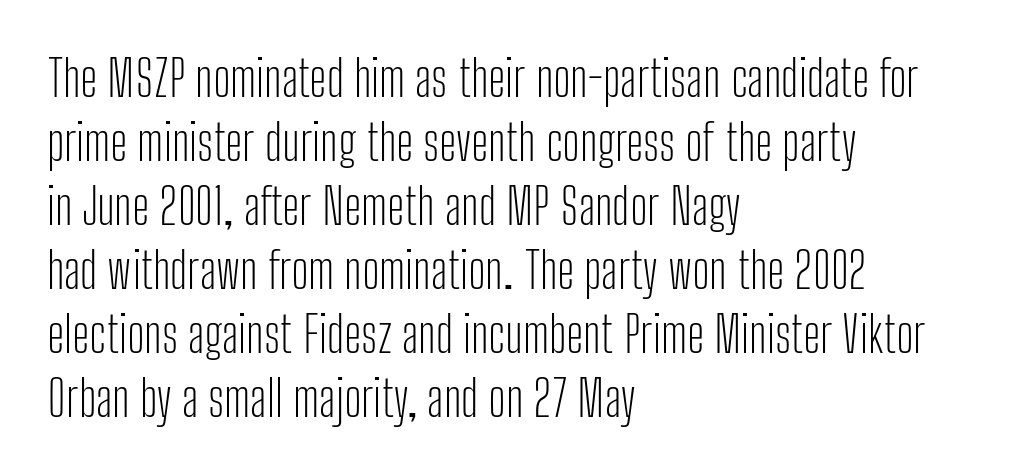
{"serif": "no", "italic": "no", "bold": "no", "weight": "light", "width": "condensed", "stroke_contrast": "low", "x_height": "medium", "monospaced": "no", "underline": "no", "align": "left", "line_spacing": "normal", "line_spacing_ratio": 1.28, "letter_spacing": "normal", "letter_spacing_em": 0.0, "glyph_px": 50}
